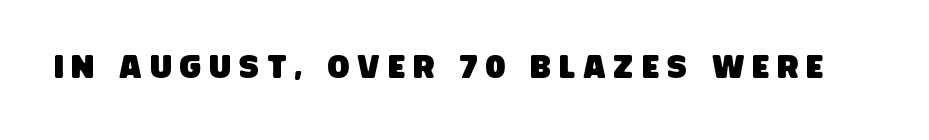
The image shows 32 px condensed sans-serif type; set unusually wide letter spacing (+0.26 em), not underlined; low stroke contrast and a large x-height.
